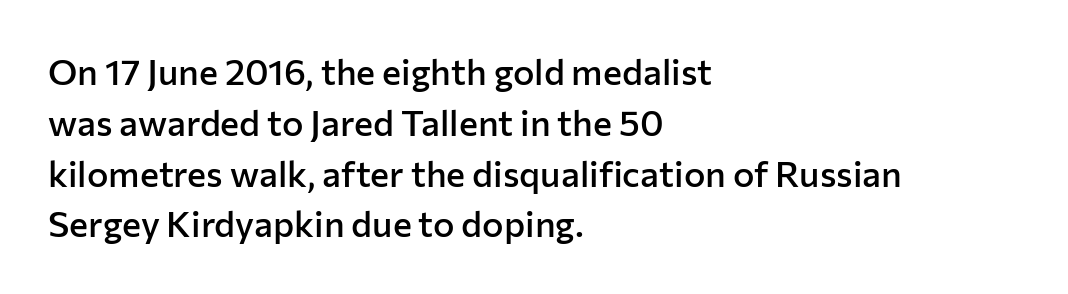
{"serif": "no", "italic": "no", "bold": "semi", "weight": "semibold", "width": "normal", "stroke_contrast": "low", "x_height": "medium", "monospaced": "no", "underline": "no", "align": "left", "line_spacing": "normal", "line_spacing_ratio": 1.41, "letter_spacing": "normal", "letter_spacing_em": 0.0, "glyph_px": 36}
